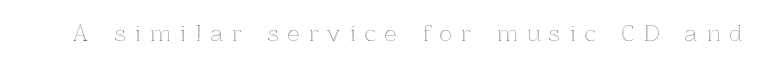
{"italic": "no", "underline": "no", "letter_spacing": "wide", "letter_spacing_em": 0.44, "glyph_px": 21}
